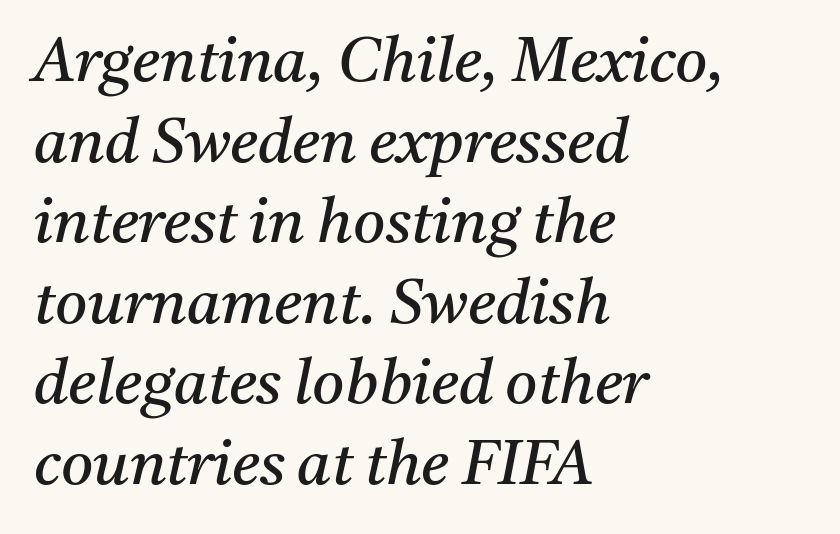
The image shows 62 px regular-weight serif type, italic (leaning right); set left-aligned, normal line spacing (1.3x), normal letter spacing, not underlined; medium stroke contrast and a medium x-height.
